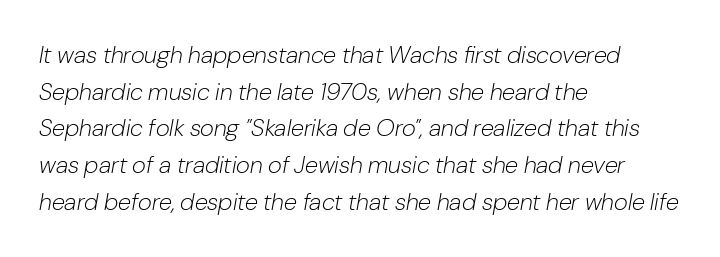
Visually the block forms a straight wall on the left and a jagged coastline on the right. Slant detected: the letters are inclined. This is not heavy type; no bold has been used. Notice how descenders clear the ascenders below comfortably — that's standard leading. Letter spacing: default. Plain, unruled lines of type.
